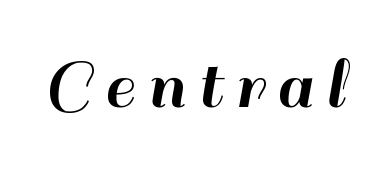
A bare baseline throughout the passage. This sample has the flowing, uneven cadence of proportional lettering. The typeface chosen for these lines omits serifs.
